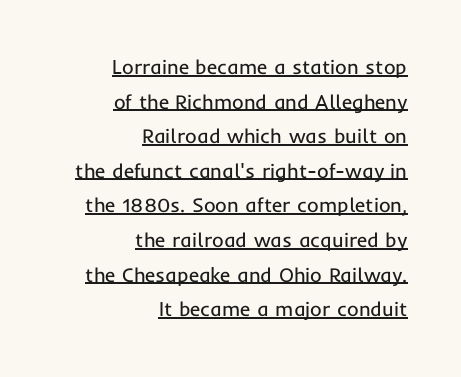
{"italic": "no", "bold": "no", "underline": "yes", "align": "right", "line_spacing_ratio": 1.73, "letter_spacing": "normal", "letter_spacing_em": 0.0, "glyph_px": 20}
